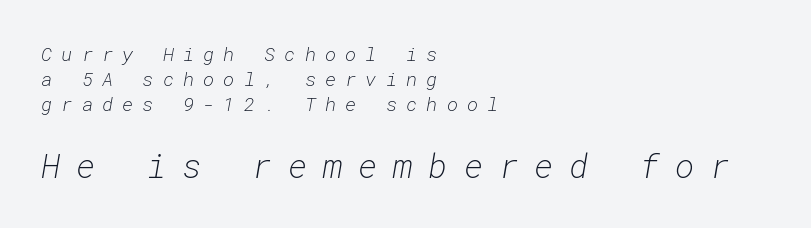
The font sits on the lighter half of the weight spectrum, regular included. Only glyphs here, with clear space below each row. Here the glyphs are tracked loosely, breaking word shapes into spaced letters. Leading matches the norm, producing a regular column. These lines are set flush left with a ragged right edge. The glyphs look as if they've been sheared to an angle.
